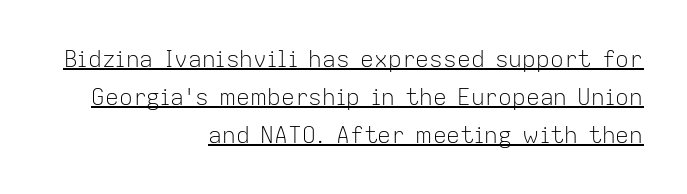
Q: Is the text bold? A: No.
Q: Is the text italic (slanted)? A: No, it is upright.
Q: Is the text underlined? A: Yes.
Q: How is the paragraph aligned? A: Right-aligned.
Q: Is the spacing between letters normal or unusually wide? A: Normal.
Q: Is the spacing between lines tight, normal or loose? A: Normal.
